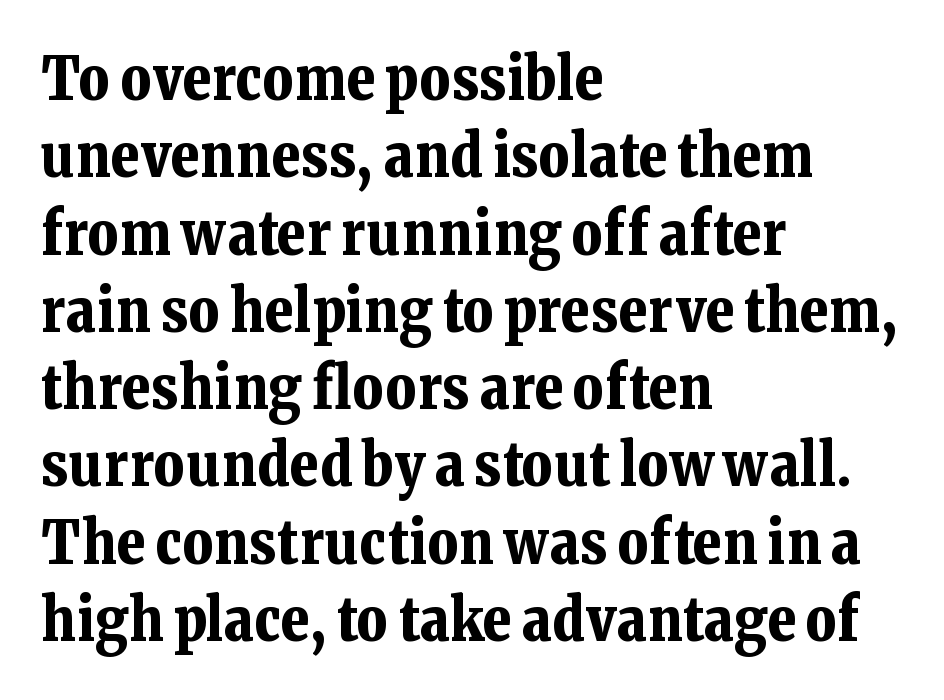
Does the weight exceed regular? Yes, all the way to bold. The typesetter chose a ragged-right arrangement here. Does the leading feel generous? No, just average. A typesetter would call this proportional, since set widths differ per character. Classification — serif.
